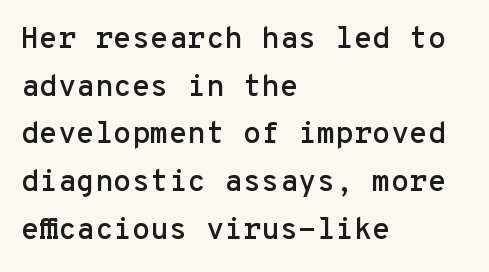
{"serif": "no", "italic": "no", "width": "normal", "stroke_contrast": "low", "x_height": "medium", "monospaced": "yes", "underline": "no", "align": "left", "line_spacing": "normal", "line_spacing_ratio": 1.59, "letter_spacing": "normal", "letter_spacing_em": 0.0, "glyph_px": 30}
